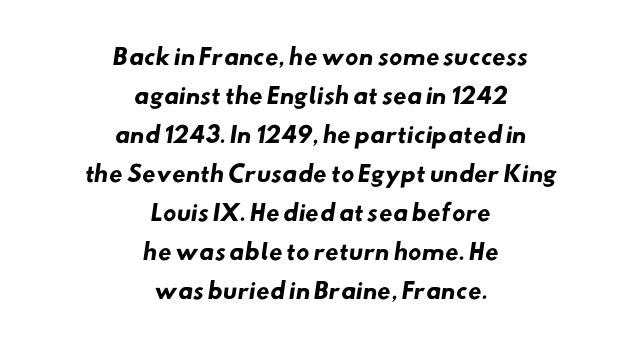
{"bold": "yes", "underline": "no", "align": "center", "line_spacing_ratio": 1.77, "letter_spacing": "normal", "letter_spacing_em": 0.0, "glyph_px": 22}
